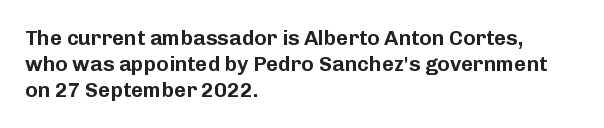
Underline: absent. This rendering uses left alignment, leaving the right contour irregular. A typesetter would mark this as roman, not italic. In terms of letterspacing, this is plain default setting.
